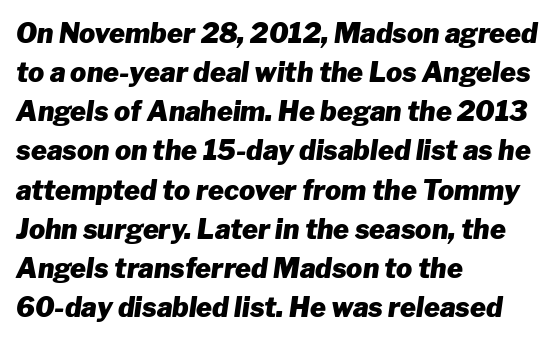
The lines are quadded left. Plain, unruled lines of type. The glyphs have the mass of a bold cut. If you drew a line through each stem, it would be angled.
